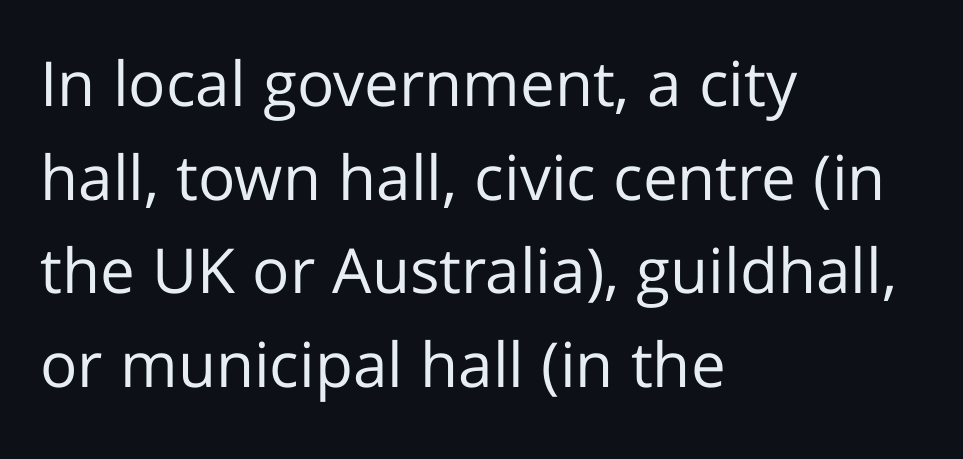
Q: Is the text bold? A: No.
Q: Is the text italic (slanted)? A: No, it is upright.
Q: Is the typeface a serif or a sans-serif typeface? A: Sans-serif.
Q: Is the text underlined? A: No.
Q: How is the paragraph aligned? A: Left-aligned.
Q: Is the spacing between letters normal or unusually wide? A: Normal.
Q: Is the spacing between lines tight, normal or loose? A: Normal.
Q: Width (condensed, normal, or wide)? A: Normal.
Q: Stroke contrast? A: Low.
Q: x-height? A: Medium.
Q: Monospaced? A: No.
